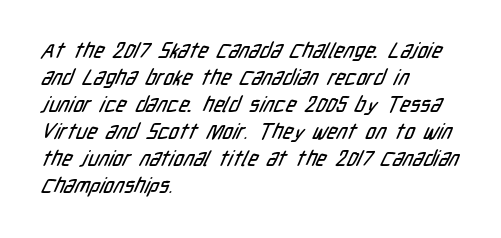
The image shows 21 px text type; set left-aligned, normal line spacing (1.29x), normal letter spacing, not underlined.
